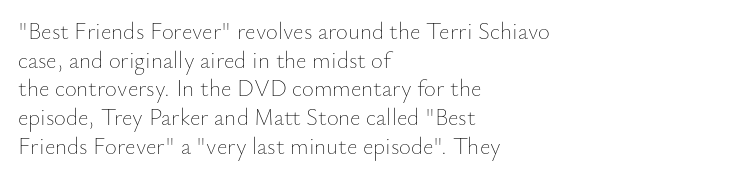
{"italic": "no", "bold": "no", "underline": "no", "align": "left", "line_spacing": "normal", "line_spacing_ratio": 1.25, "letter_spacing": "normal", "letter_spacing_em": 0.0, "glyph_px": 23}
